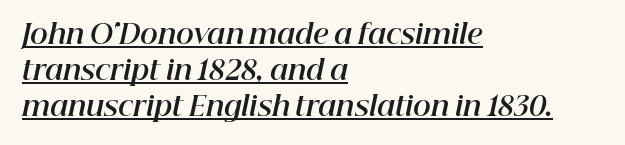
The paragraph shown leans on its left margin. Underlined type. The rendering keeps characters at their native spacing. The rendering applies a slant to the glyphs. Regular leading. Stroke thickness is high; the sample reads as a true bold.
